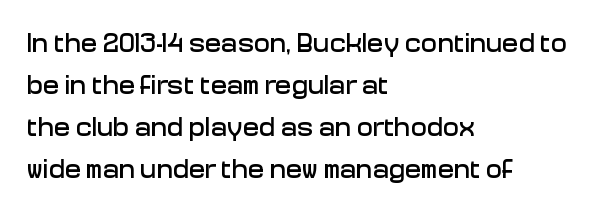
Q: Is the text italic (slanted)? A: No, it is upright.
Q: Is the text underlined? A: No.
Q: How is the paragraph aligned? A: Left-aligned.
Q: Is the spacing between letters normal or unusually wide? A: Normal.
Q: Is the spacing between lines tight, normal or loose? A: Normal.
